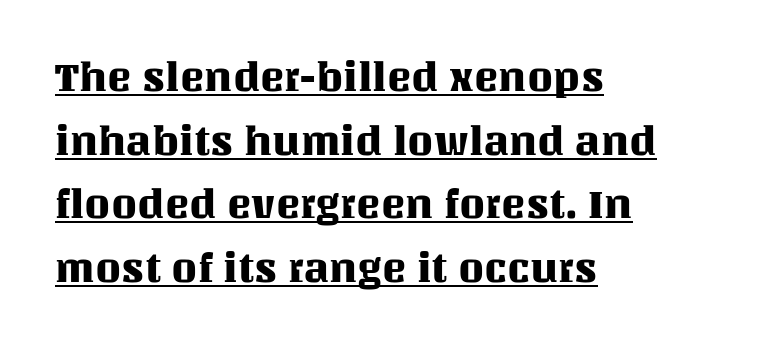
Is this a fixed-width face? No — the glyphs have proportional, varying widths. Reading down the column, the eye jumps a familiar distance to each next line. Underline: present. These lines were composed using upright roman letters. All the whitespace from short lines collects on the right.
